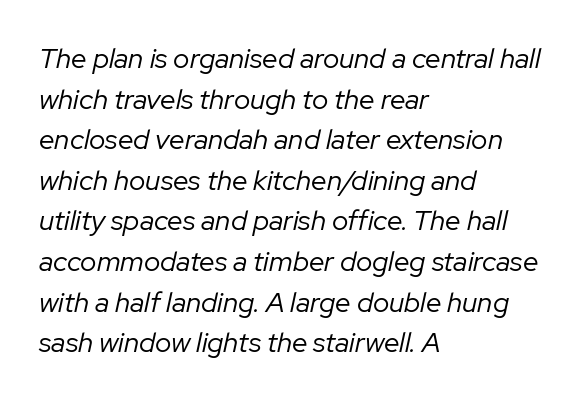
The image shows 28 px regular-weight type, italic (leaning right); set left-aligned, normal line spacing (1.45x), normal letter spacing, not underlined; low stroke contrast and a medium x-height.
